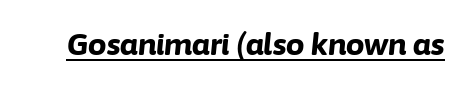
The font is running at its bold setting. The passage shown leans; its letterforms are oblique. A typesetter would call this proportional, since set widths differ per character. Default kerning and tracking; the words read as compact shapes.
